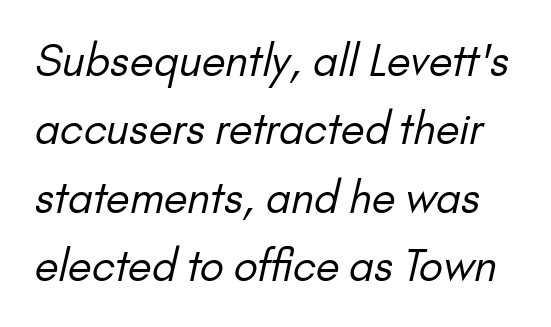
The specimen omits any rule beneath the text block's lines. The line texture is even and compact thanks to regular tracking. Each new line begins a customary step beneath the previous one. Is this a fixed-width face? No — the glyphs have proportional, varying widths. A typesetter would label this face a sans.
